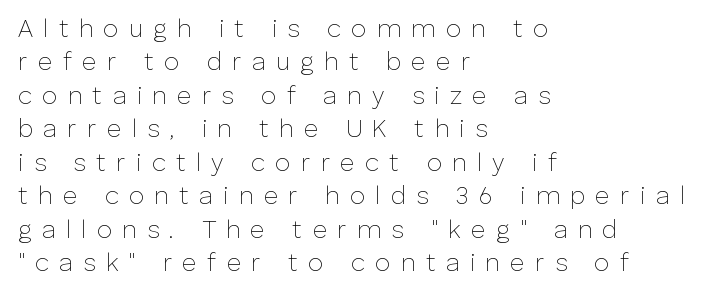
The image shows 25 px text type, upright; set left-aligned, normal line spacing (1.34x), unusually wide letter spacing (+0.41 em), not underlined.
